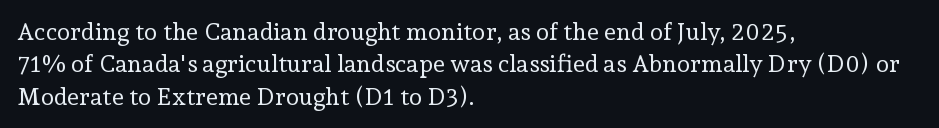
{"italic": "no", "bold": "no", "underline": "no", "align": "left", "line_spacing": "normal", "line_spacing_ratio": 1.35, "letter_spacing": "normal", "letter_spacing_em": 0.0, "glyph_px": 24}
